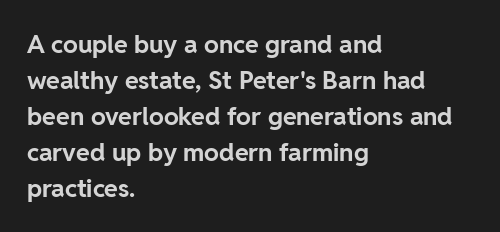
Nope, not italic — everything's standing straight. A normal amount of white space separates one row of letters from the next. Pretty heavy lettering here — definitely bold. Line starts are locked; line ends wander. Tracking here is standard; glyphs follow each other at the usual distance. Decoration check: the copy has no underline.
